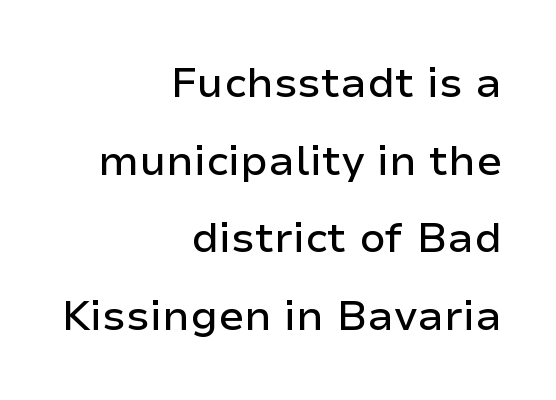
Each word holds together tightly as a unit, with standard inter-letter gaps. The letters advance in unequal steps, a hallmark of proportional type. Is the block centered? No — it sits flush against the right margin. The foot of each line stays bare and open.
